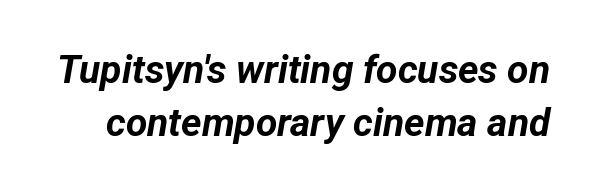
Q: Is the text bold? A: Yes.
Q: Is the text italic (slanted)? A: Yes, it leans right by about 12 degrees.
Q: Is the text underlined? A: No.
Q: Is the spacing between letters normal or unusually wide? A: Normal.
Q: Is the spacing between lines tight, normal or loose? A: Normal.
Q: Width (condensed, normal, or wide)? A: Normal.
Q: Stroke contrast? A: Low.
Q: x-height? A: Medium.
Q: Monospaced? A: No.
